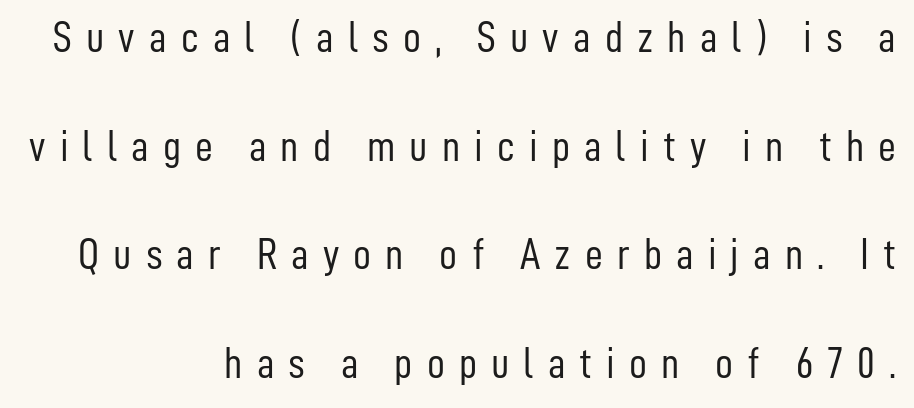
{"serif": "no", "italic": "no", "bold": "no", "weight": "light", "width": "condensed", "stroke_contrast": "low", "x_height": "medium", "monospaced": "no", "underline": "no", "align": "right", "line_spacing": "loose", "line_spacing_ratio": 2.47, "letter_spacing": "wide", "letter_spacing_em": 0.32, "glyph_px": 44}
